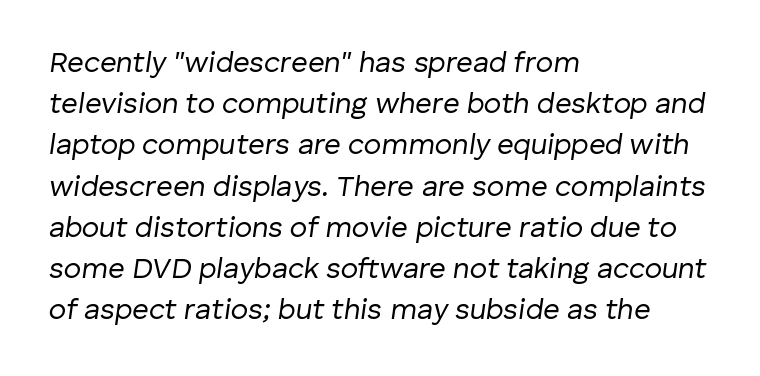
The image shows 29 px regular-weight type, italic (leaning right); set left-aligned, normal line spacing (1.42x), normal letter spacing, not underlined; low stroke contrast and a medium x-height.
